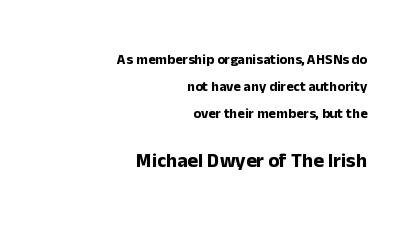
The later block is typeset at a bigger size than the earlier block. You could fit nearly another row in the gap between these rows. The strip under each line holds only bare page. Between one letter and the next there's only the usual sliver of space.
